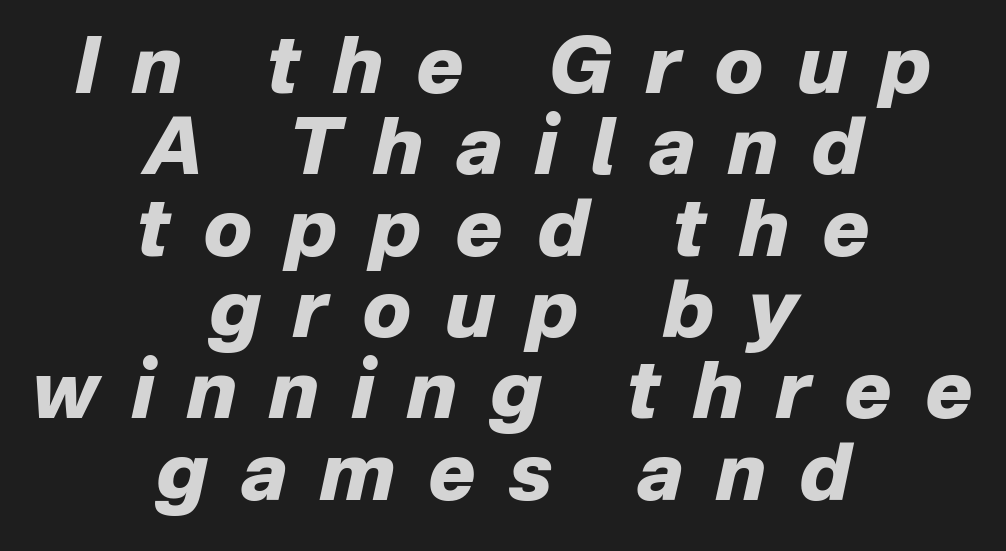
{"italic": "yes", "lean": "right", "slant_degrees": 12, "bold": "yes", "weight": "heavy", "width": "normal", "stroke_contrast": "low", "x_height": "medium", "monospaced": "no", "underline": "no", "align": "center", "line_spacing": "tight", "line_spacing_ratio": 1.03, "letter_spacing": "wide", "letter_spacing_em": 0.42, "glyph_px": 79}
